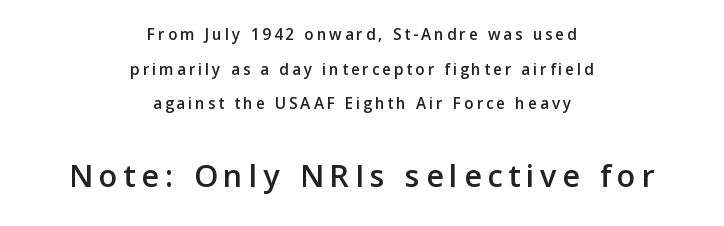
{"serif": "no", "italic": "no", "width": "normal", "stroke_contrast": "low", "x_height": "medium", "monospaced": "no", "underline": "no", "align": "center", "line_spacing": "loose", "line_spacing_ratio": 2.04, "larger_block": "second", "size_ratio": 2.0, "glyph_px": 34}
